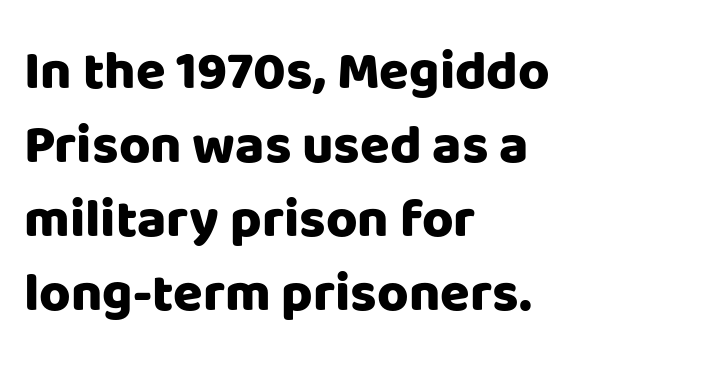
A roman cut, with each character standing at attention. Horizontally, the lines are justified to the leading edge only. Strong, thick strokes mark this as bold type. The block of text has a typical density, with ordinary space between rows. Is the letter spacing exaggerated? No — it looks like the ordinary default.
